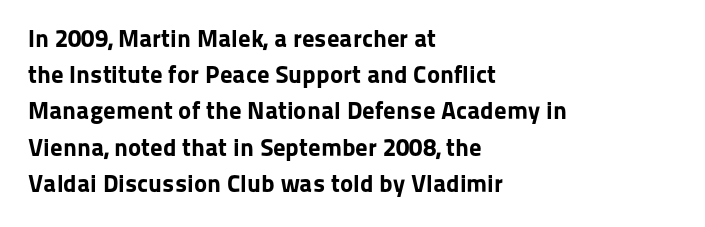
The image shows 25 px bold type, upright; set left-aligned, normal line spacing (1.45x), normal letter spacing, not underlined.
